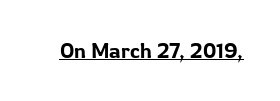
Students, note that the glyphs here touch the page at normal intervals. Does a line run under the words? Yes, clearly. Designer's note — italics off, roman on.
